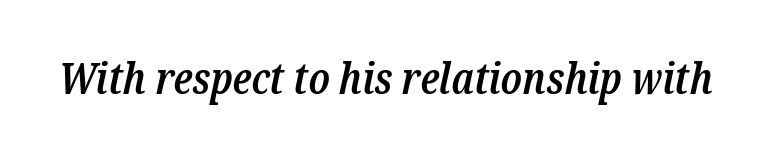
Q: Is the text bold? A: Semi-bold.
Q: Is the text italic (slanted)? A: Yes, it leans right by about 12 degrees.
Q: Is the typeface a serif or a sans-serif typeface? A: Serif.
Q: Is the text underlined? A: No.
Q: Is the spacing between letters normal or unusually wide? A: Normal.
Q: Width (condensed, normal, or wide)? A: Condensed.
Q: Stroke contrast? A: Low.
Q: x-height? A: Medium.
Q: Monospaced? A: No.
